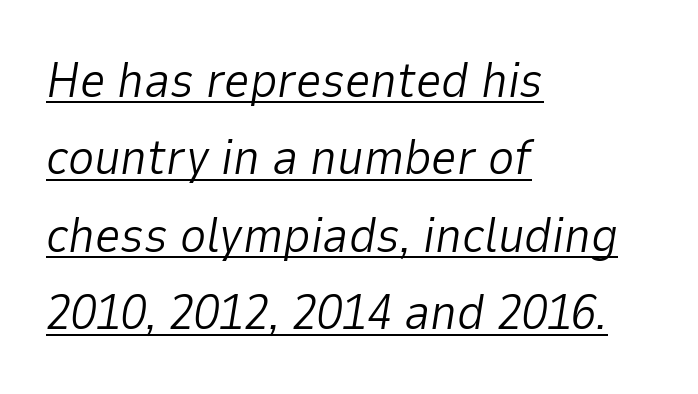
Q: Is the text bold? A: No.
Q: Is the text italic (slanted)? A: Yes, it leans right by about 9 degrees.
Q: Is the text underlined? A: Yes.
Q: How is the paragraph aligned? A: Left-aligned.
Q: Is the spacing between letters normal or unusually wide? A: Normal.
Q: Is the spacing between lines tight, normal or loose? A: Normal.
Q: Width (condensed, normal, or wide)? A: Normal.
Q: Stroke contrast? A: Low.
Q: x-height? A: Medium.
Q: Monospaced? A: No.
